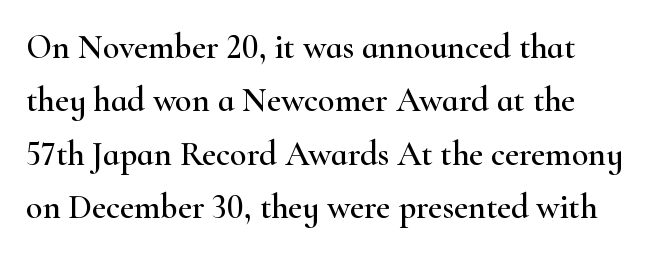
The image shows 34 px wide serif type, upright; set left-aligned, normal line spacing (1.57x), normal letter spacing, not underlined; high stroke contrast and a small x-height.
